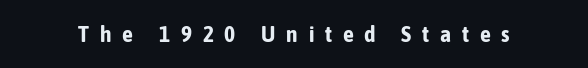
{"italic": "no", "bold": "yes", "underline": "no", "letter_spacing": "wide", "letter_spacing_em": 0.49, "glyph_px": 22}
